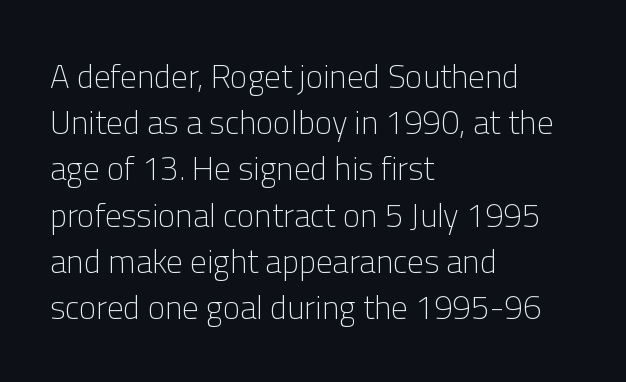
Leading: standard. Look at the bottom of the vertical strokes: they stop flat, with no serifs. Posture: vertical. Does extra space separate the letters? No, they use regular spacing.
